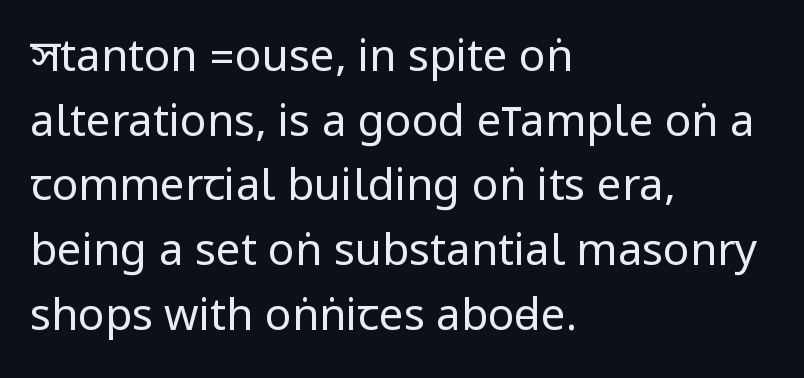
{"serif": "no", "italic": "no", "bold": "no", "weight": "regular", "width": "condensed", "stroke_contrast": "low", "underline": "no", "align": "left", "line_spacing": "normal", "line_spacing_ratio": 1.47, "letter_spacing": "normal", "letter_spacing_em": 0.0, "glyph_px": 44}
